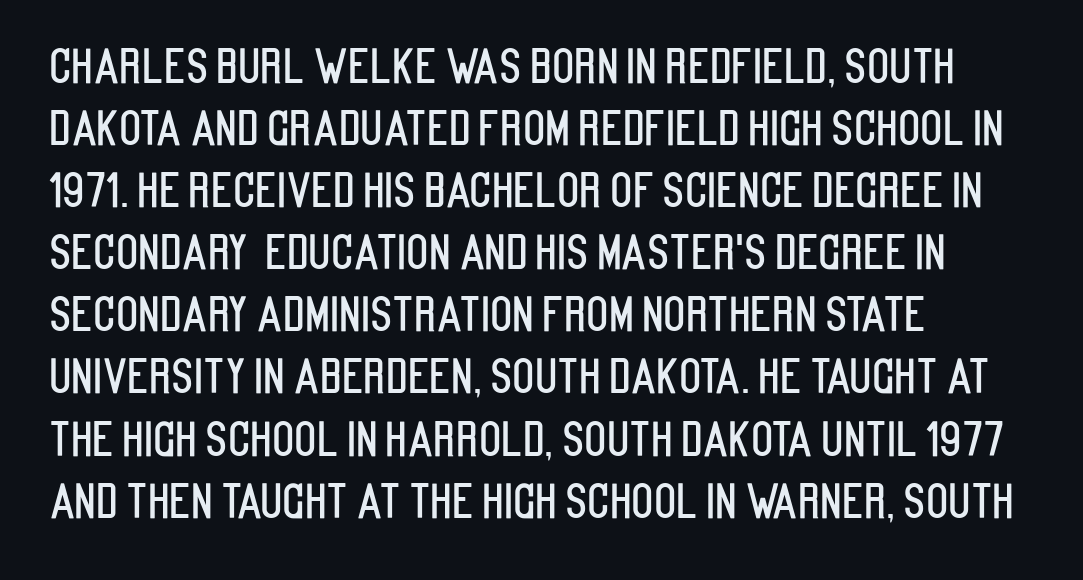
The image shows 46 px condensed sans-serif type, upright; set left-aligned, normal line spacing (1.35x), normal letter spacing, not underlined; low stroke contrast and a large x-height.
